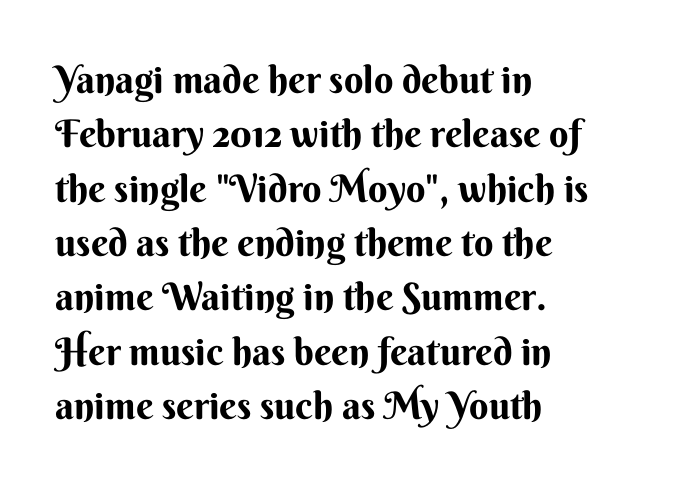
The image shows 38 px bold sans-serif type, upright; set left-aligned, normal line spacing (1.43x), normal letter spacing, not underlined; medium stroke contrast and a small x-height.
